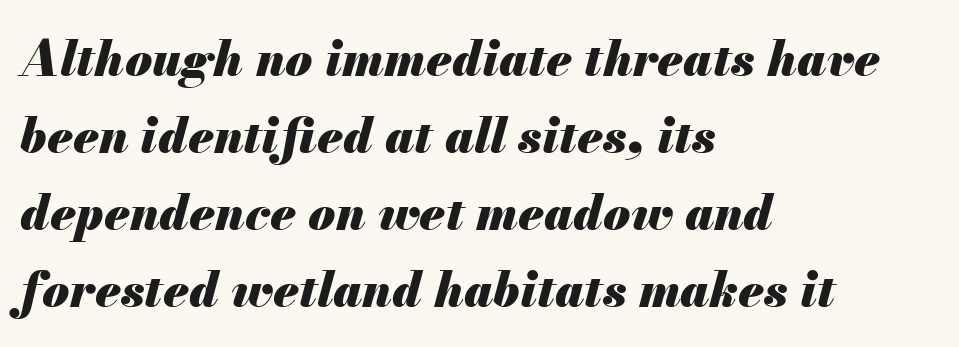
Q: Is the text bold? A: Yes.
Q: Is the text italic (slanted)? A: Yes, it leans right by about 13 degrees.
Q: Is the text underlined? A: No.
Q: How is the paragraph aligned? A: Left-aligned.
Q: Is the spacing between letters normal or unusually wide? A: Normal.
Q: Is the spacing between lines tight, normal or loose? A: Normal.
Q: Width (condensed, normal, or wide)? A: Normal.
Q: Stroke contrast? A: Medium.
Q: x-height? A: Small.
Q: Monospaced? A: No.
